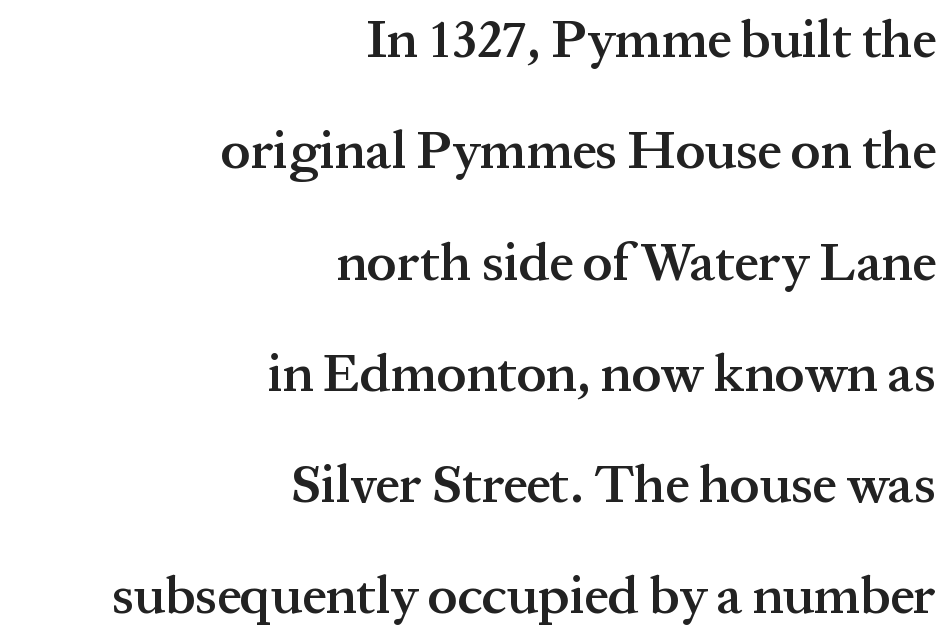
Q: Is the text bold? A: Semi-bold.
Q: Is the text italic (slanted)? A: No, it is upright.
Q: Is the typeface a serif or a sans-serif typeface? A: Serif.
Q: Is the text underlined? A: No.
Q: How is the paragraph aligned? A: Right-aligned.
Q: Is the spacing between letters normal or unusually wide? A: Normal.
Q: Is the spacing between lines tight, normal or loose? A: Loose.
Q: Width (condensed, normal, or wide)? A: Normal.
Q: Stroke contrast? A: Medium.
Q: x-height? A: Medium.
Q: Monospaced? A: No.
